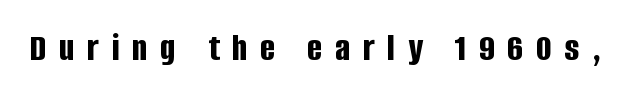
{"serif": "no", "italic": "no", "bold": "yes", "weight": "bold", "width": "condensed", "stroke_contrast": "low", "x_height": "large", "monospaced": "no", "underline": "no", "letter_spacing": "wide", "letter_spacing_em": 0.32, "glyph_px": 40}
